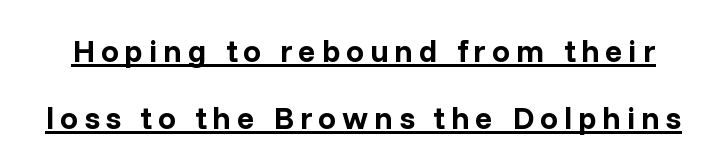
In terms of letterform style, serifs are entirely absent. The lettering is marked with a stroke running underneath it. The letters stand upright; this is a roman face. Quick note: interline space is abundant. The passage shown is typed in a proportional face where columns would drift.
